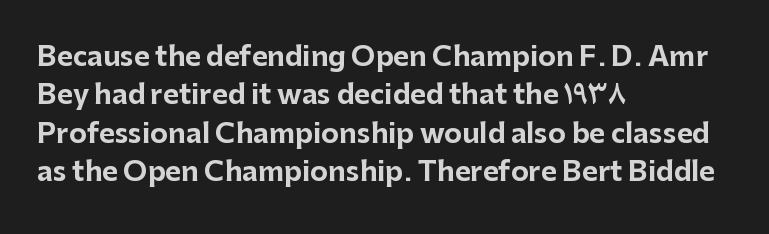
Glyph-to-glyph distance matches everyday printed text. Notice how thick the strokes are: this is what a full bold looks like. A normal amount of white space separates one row of letters from the next. Only glyphs here, with clear space below each row. Vertical strokes here are truly vertical.
